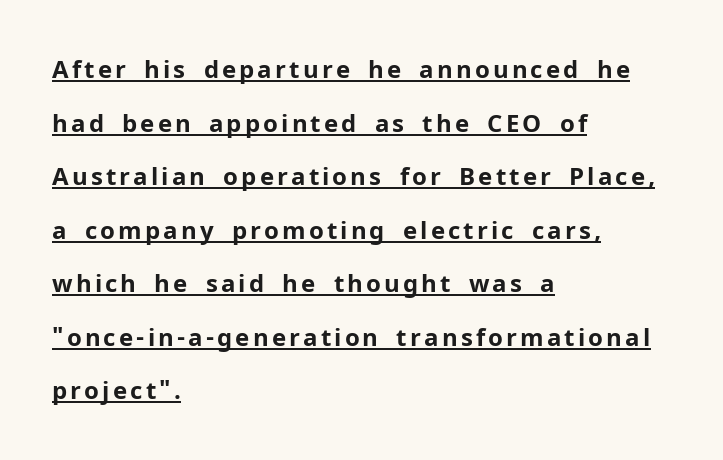
The image shows 24 px bold type, upright; set left-aligned, loose line spacing (2.23x), underlined.
